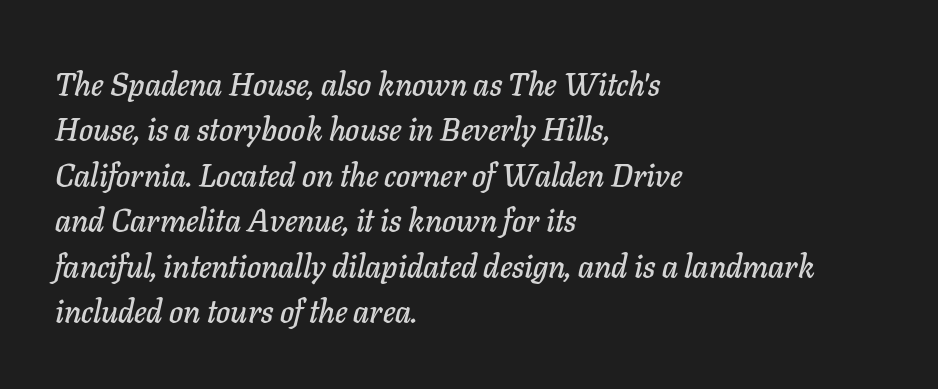
The image shows 32 px text type, italic (leaning right); set left-aligned, normal line spacing (1.42x), normal letter spacing, not underlined; low stroke contrast and a medium x-height.
